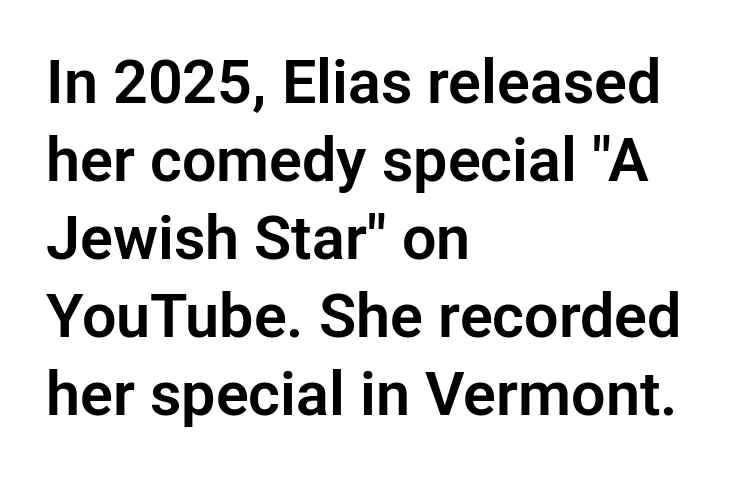
The image shows 61 px sans-serif type, upright; set left-aligned, normal line spacing (1.28x), normal letter spacing, not underlined; low stroke contrast and a medium x-height.
